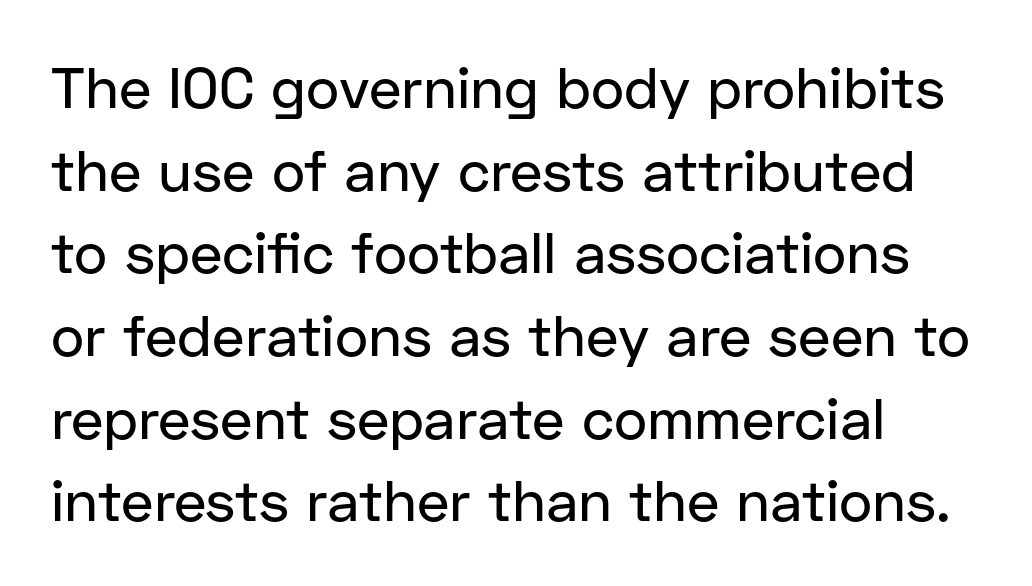
Q: Is the text italic (slanted)? A: No, it is upright.
Q: Is the typeface a serif or a sans-serif typeface? A: Sans-serif.
Q: Is the text underlined? A: No.
Q: How is the paragraph aligned? A: Left-aligned.
Q: Is the spacing between letters normal or unusually wide? A: Normal.
Q: Is the spacing between lines tight, normal or loose? A: Normal.
Q: Width (condensed, normal, or wide)? A: Normal.
Q: Stroke contrast? A: Low.
Q: x-height? A: Medium.
Q: Monospaced? A: No.
